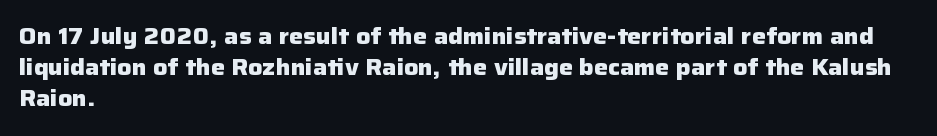
Q: Is the text bold? A: Yes.
Q: Is the text italic (slanted)? A: No, it is upright.
Q: Is the text underlined? A: No.
Q: How is the paragraph aligned? A: Left-aligned.
Q: Is the spacing between letters normal or unusually wide? A: Normal.
Q: Is the spacing between lines tight, normal or loose? A: Normal.
